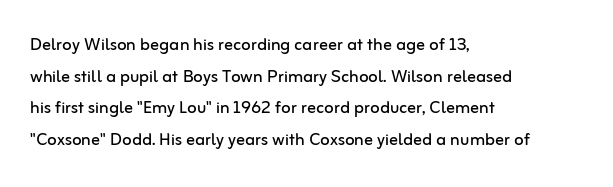
The image shows 22 px text type, upright; set left-aligned, normal line spacing (1.44x), normal letter spacing, not underlined.
